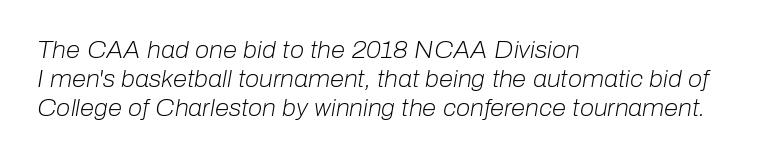
The image shows 23 px text type, italic (leaning right); set left-aligned, normal line spacing (1.27x), normal letter spacing, not underlined.
